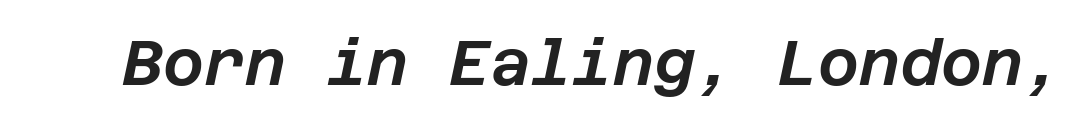
Q: Is the text italic (slanted)? A: Yes, it leans right by about 12 degrees.
Q: Is the text underlined? A: No.
Q: Is the spacing between letters normal or unusually wide? A: Normal.
Q: Width (condensed, normal, or wide)? A: Normal.
Q: Stroke contrast? A: Low.
Q: x-height? A: Large.
